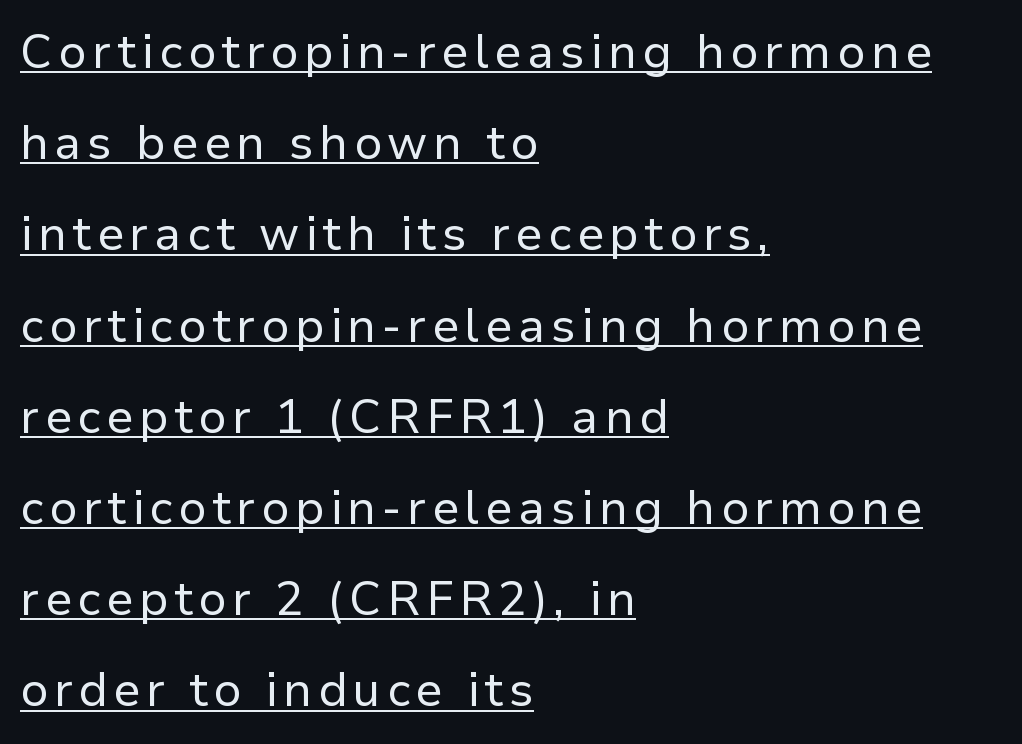
The image shows 47 px regular-weight sans-serif type, upright; set left-aligned, loose line spacing (1.94x), underlined; low stroke contrast and a medium x-height.
